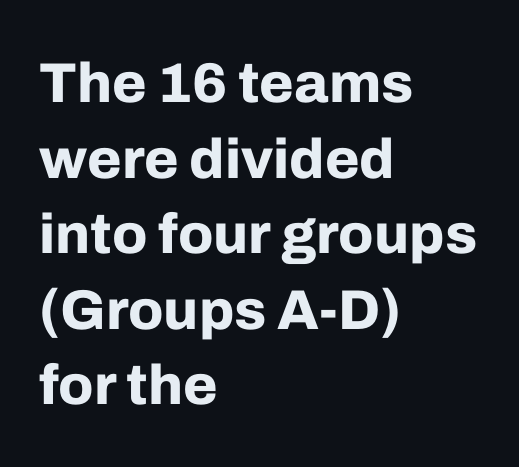
The image shows 56 px bold sans-serif type, upright; set left-aligned, normal line spacing (1.35x), normal letter spacing, not underlined; low stroke contrast and a medium x-height.
